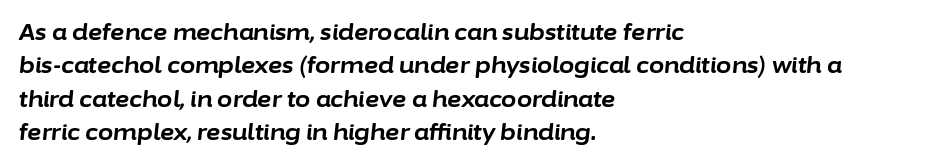
Q: Is the text bold? A: Yes.
Q: Is the text italic (slanted)? A: Yes, it leans right by about 6 degrees.
Q: Is the text underlined? A: No.
Q: How is the paragraph aligned? A: Left-aligned.
Q: Is the spacing between letters normal or unusually wide? A: Normal.
Q: Is the spacing between lines tight, normal or loose? A: Normal.
